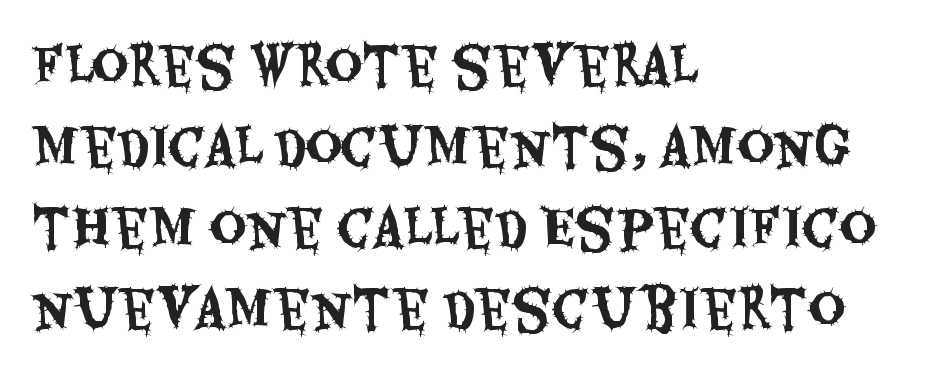
Q: Is the text italic (slanted)? A: No, it is upright.
Q: Is the typeface a serif or a sans-serif typeface? A: Sans-serif.
Q: Is the text underlined? A: No.
Q: How is the paragraph aligned? A: Left-aligned.
Q: Is the spacing between letters normal or unusually wide? A: Normal.
Q: Is the spacing between lines tight, normal or loose? A: Normal.
Q: Width (condensed, normal, or wide)? A: Condensed.
Q: Stroke contrast? A: Medium.
Q: x-height? A: Large.
Q: Monospaced? A: No.
